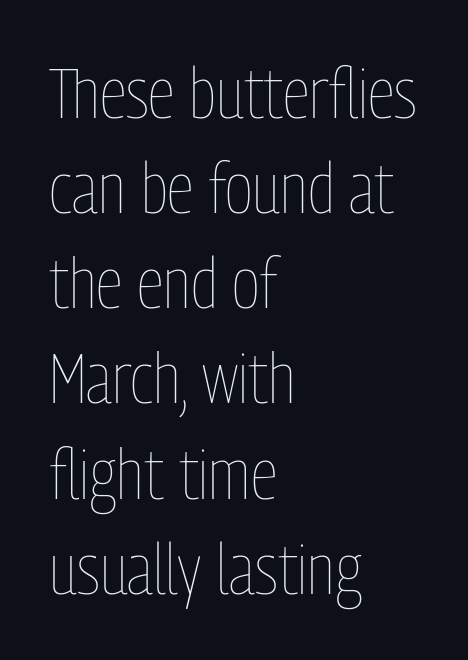
The image shows 71 px thin, condensed type, upright; set left-aligned, normal line spacing (1.34x), normal letter spacing, not underlined; low stroke contrast and a medium x-height.
